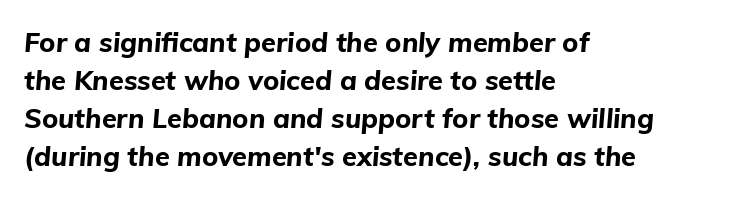
A clean baseline with only descenders dipping below it. The rag falls on the right side of this text block. Is there much room between lines? A standard amount, neither cramped nor airy. The sample has been set heavy, in full bold.
